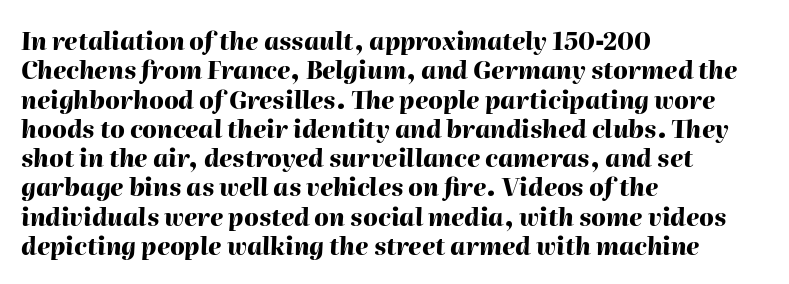
Heavy-handed strokes throughout: this text is bold. Visually the block forms a straight wall on the left and a jagged coastline on the right. Observe the lean: these are italic letterforms. The space directly below the letters is spotless. Letter spacing: default.
